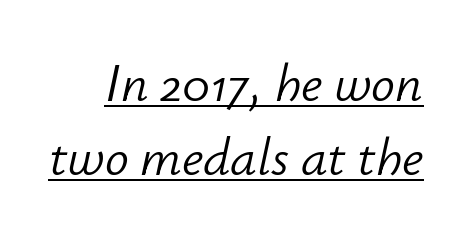
{"italic": "yes", "lean": "right", "slant_degrees": 12, "bold": "no", "weight": "light", "width": "normal", "stroke_contrast": "low", "x_height": "small", "monospaced": "no", "underline": "yes", "line_spacing": "normal", "line_spacing_ratio": 1.39, "letter_spacing": "normal", "letter_spacing_em": 0.0, "glyph_px": 53}
